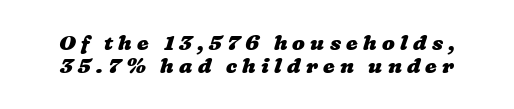
Q: Is the text bold? A: Yes.
Q: Is the text underlined? A: No.
Q: Is the spacing between letters normal or unusually wide? A: Unusually wide.
Q: Is the spacing between lines tight, normal or loose? A: Tight.
